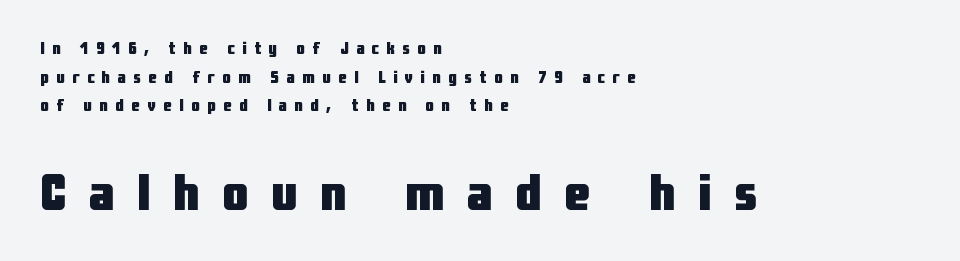
Every stem runs plumb, perpendicular to the baseline. Layout note: lines flush left. Grotesque or geometric, the face here clearly has no serifs. Is this a fixed-width face? No — the glyphs have proportional, varying widths. Loose tracking; the words dissolve into strings of separated letters. Normally led — the rows are evenly, conventionally spaced.
